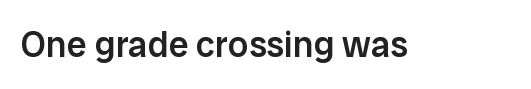
Q: Is the text bold? A: Semi-bold.
Q: Is the text italic (slanted)? A: No, it is upright.
Q: Is the typeface a serif or a sans-serif typeface? A: Sans-serif.
Q: Is the text underlined? A: No.
Q: Is the spacing between letters normal or unusually wide? A: Normal.
Q: Width (condensed, normal, or wide)? A: Normal.
Q: Stroke contrast? A: Low.
Q: x-height? A: Medium.
Q: Monospaced? A: No.
